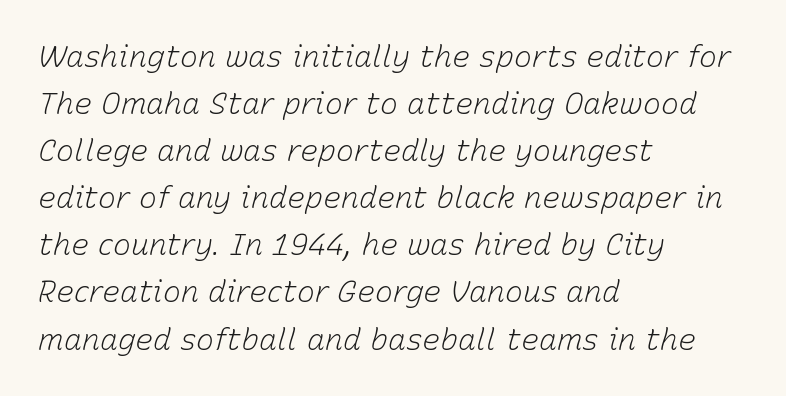
{"italic": "yes", "lean": "right", "slant_degrees": 15, "bold": "no", "weight": "light", "width": "normal", "stroke_contrast": "low", "x_height": "medium", "monospaced": "no", "underline": "no", "align": "left", "line_spacing": "normal", "line_spacing_ratio": 1.57, "letter_spacing": "normal", "letter_spacing_em": 0.0, "glyph_px": 30}
